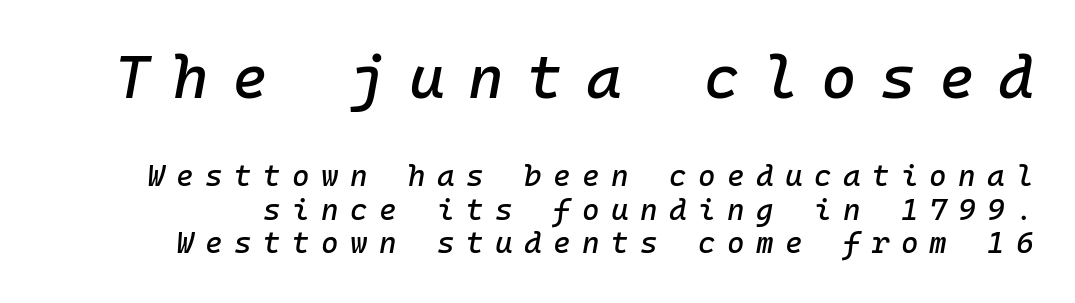
{"italic": "yes", "lean": "right", "slant_degrees": 10, "width": "normal", "stroke_contrast": "low", "x_height": "medium", "monospaced": "yes", "underline": "no", "line_spacing": "tight", "line_spacing_ratio": 1.12, "letter_spacing": "wide", "letter_spacing_em": 0.38, "larger_block": "first", "size_ratio": 2.03, "glyph_px": 61}
